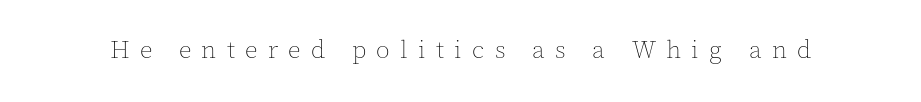
{"italic": "no", "bold": "no", "underline": "no", "letter_spacing": "wide", "letter_spacing_em": 0.41, "glyph_px": 25}
